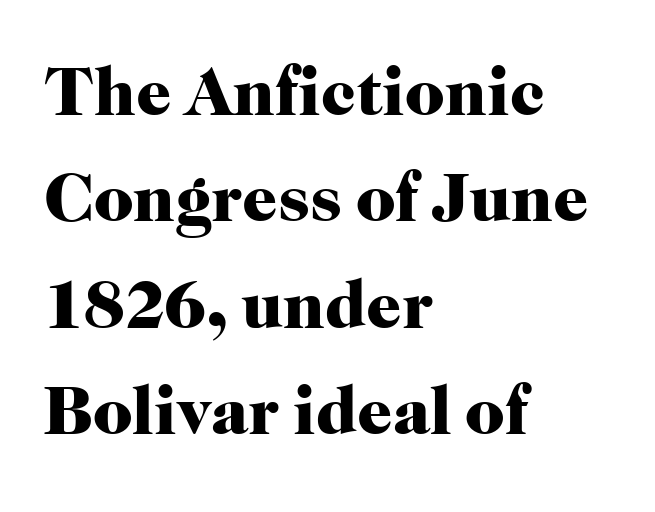
Q: Is the text bold? A: Yes.
Q: Is the text italic (slanted)? A: No, it is upright.
Q: Is the typeface a serif or a sans-serif typeface? A: Serif.
Q: Is the text underlined? A: No.
Q: How is the paragraph aligned? A: Left-aligned.
Q: Is the spacing between letters normal or unusually wide? A: Normal.
Q: Is the spacing between lines tight, normal or loose? A: Normal.
Q: Width (condensed, normal, or wide)? A: Normal.
Q: Stroke contrast? A: High.
Q: x-height? A: Medium.
Q: Monospaced? A: No.
